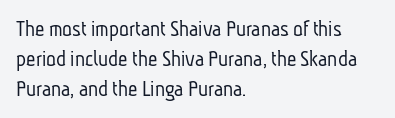
The image shows 23 px text type; set left-aligned, normal line spacing (1.31x), normal letter spacing, not underlined.
